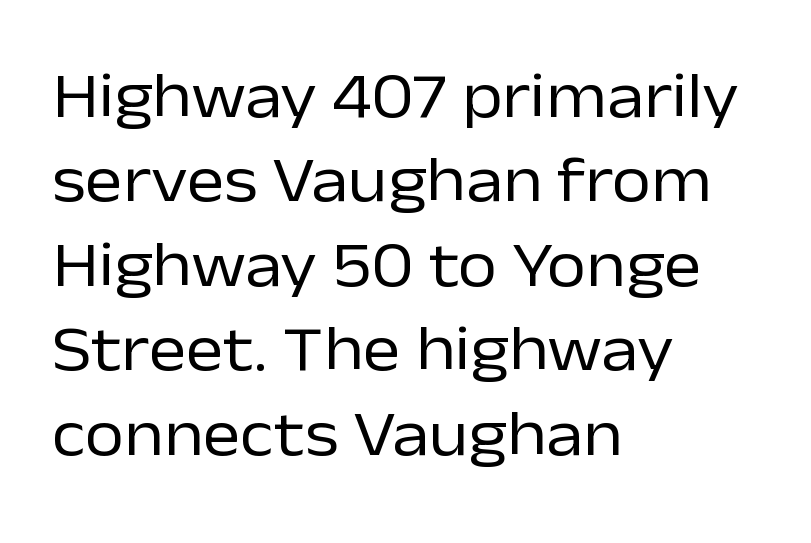
It's the straight-up-and-down kind of type. Summary of vertical rhythm: regular, with standard interline spacing. The lines in this sample share a left origin and differ only in where they stop. Letter spacing: default. Note the varied advance widths — an 'i' is clearly narrower than an 'm'. Unmarked baselines from the first word to the last.
